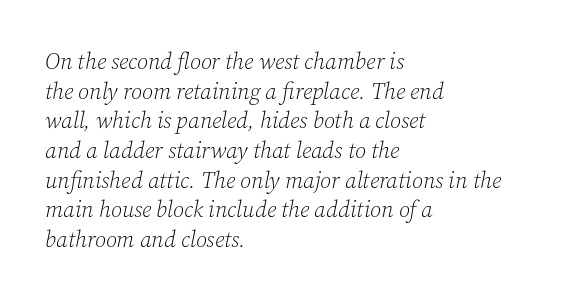
Q: Is the text bold? A: No.
Q: Is the text italic (slanted)? A: Yes, it leans right by about 12 degrees.
Q: Is the text underlined? A: No.
Q: How is the paragraph aligned? A: Left-aligned.
Q: Is the spacing between letters normal or unusually wide? A: Normal.
Q: Is the spacing between lines tight, normal or loose? A: Normal.
